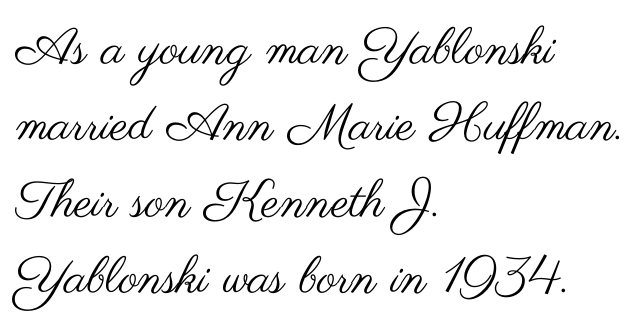
The horizontal fit of the characters is conventional and even. Do the characters align in a grid? No, the font is proportional. In terms of letterform style, serifs are entirely absent. Short and long lines alike share a common starting point at left. The rows are spaced the way most documents space them.
